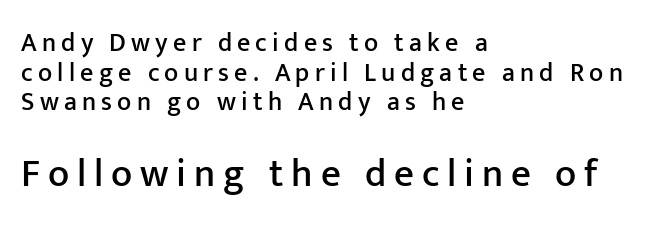
{"serif": "no", "italic": "no", "width": "normal", "stroke_contrast": "low", "x_height": "medium", "monospaced": "no", "underline": "no", "align": "left", "line_spacing": "tight", "line_spacing_ratio": 1.14, "letter_spacing": "wide", "letter_spacing_em": 0.2, "larger_block": "second", "size_ratio": 1.5, "glyph_px": 39}
